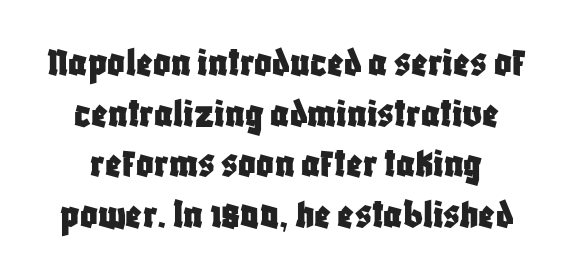
Think of a printed novel: that variable character pitch is what you see here. Every character sits straight up, as roman type does. The horizontal fit of the characters is conventional and even. Descenders are the only things crossing below the line. Horizontal alignment here is central, giving a formal, balanced look.
